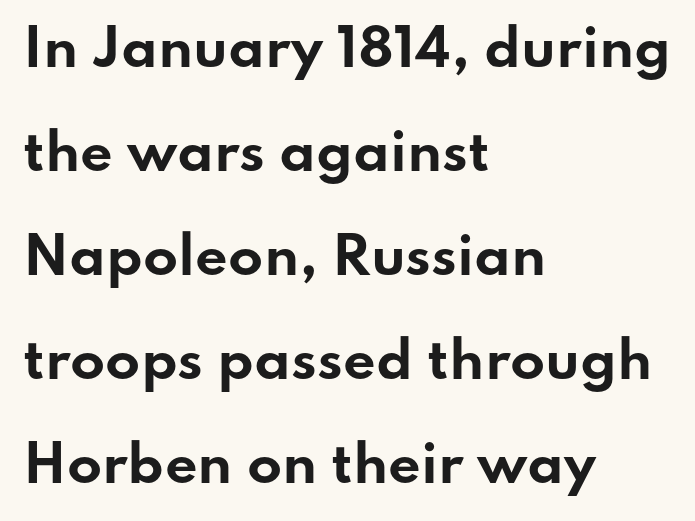
Q: Is the text bold? A: Yes.
Q: Is the text italic (slanted)? A: No, it is upright.
Q: Is the typeface a serif or a sans-serif typeface? A: Sans-serif.
Q: Is the text underlined? A: No.
Q: How is the paragraph aligned? A: Left-aligned.
Q: Is the spacing between letters normal or unusually wide? A: Normal.
Q: Is the spacing between lines tight, normal or loose? A: Loose.
Q: Width (condensed, normal, or wide)? A: Wide.
Q: Stroke contrast? A: Low.
Q: x-height? A: Small.
Q: Monospaced? A: No.
